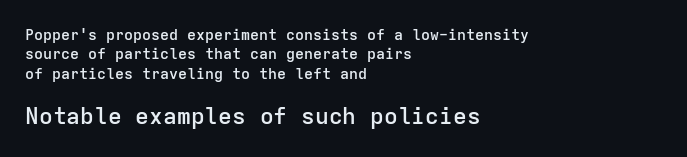
Q: Is the text bold? A: Semi-bold.
Q: Is the text italic (slanted)? A: No, it is upright.
Q: Is the text underlined? A: No.
Q: How is the paragraph aligned? A: Left-aligned.
Q: Is the spacing between letters normal or unusually wide? A: Normal.
Q: Is the spacing between lines tight, normal or loose? A: Normal.
Q: Which block of text is set in a larger size, the first (top) or the second (bottom)? A: The second (bottom) one.
